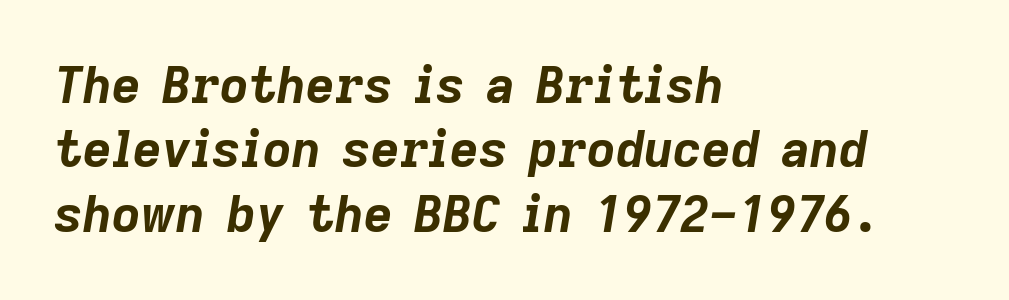
{"italic": "yes", "lean": "right", "slant_degrees": 9, "bold": "yes", "weight": "bold", "width": "normal", "stroke_contrast": "low", "x_height": "medium", "monospaced": "no", "underline": "no", "align": "left", "line_spacing": "normal", "line_spacing_ratio": 1.29, "letter_spacing": "normal", "letter_spacing_em": 0.0, "glyph_px": 50}
